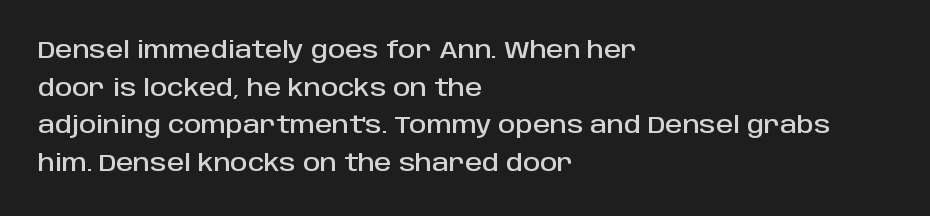
{"italic": "no", "underline": "no", "align": "left", "line_spacing": "normal", "line_spacing_ratio": 1.57, "letter_spacing": "normal", "letter_spacing_em": 0.0, "glyph_px": 24}
